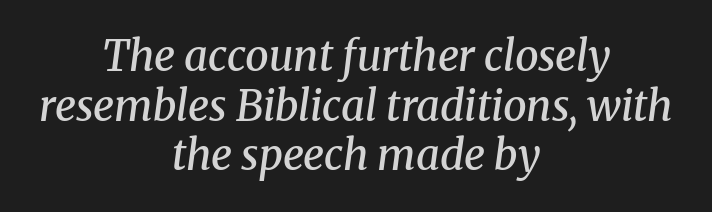
{"serif": "yes", "italic": "yes", "lean": "right", "slant_degrees": 8, "bold": "semi", "weight": "semibold", "width": "normal", "stroke_contrast": "medium", "x_height": "medium", "monospaced": "no", "underline": "no", "align": "center", "line_spacing_ratio": 1.18, "letter_spacing": "normal", "letter_spacing_em": 0.0, "glyph_px": 42}
